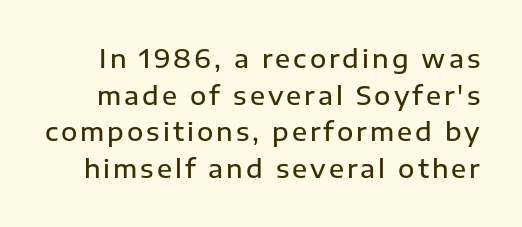
The image shows 25 px text type, upright; set normal line spacing (1.47x), not underlined.
